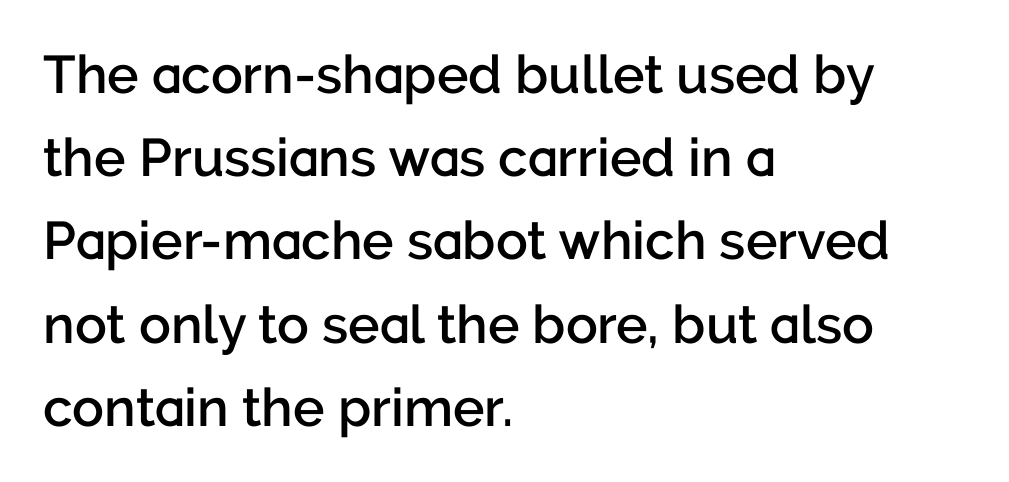
The image shows 53 px semibold sans-serif type, upright; set left-aligned, normal line spacing (1.57x), normal letter spacing, not underlined; low stroke contrast and a medium x-height.
